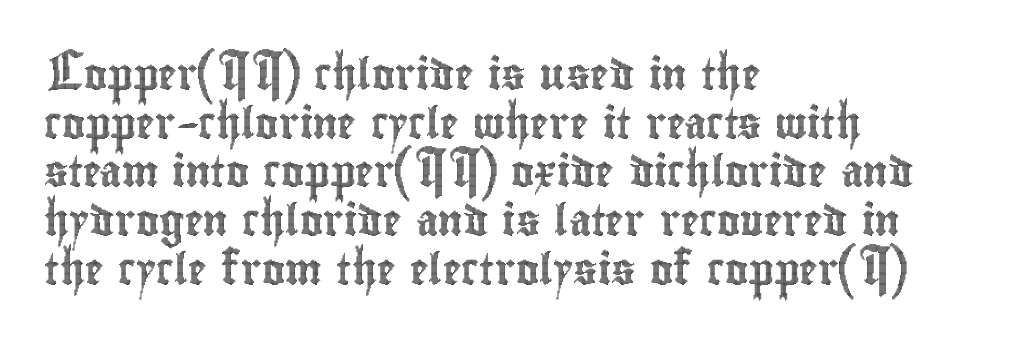
{"italic": "no", "width": "condensed", "x_height": "small", "monospaced": "no", "underline": "no", "align": "left", "line_spacing": "normal", "line_spacing_ratio": 1.57, "letter_spacing": "normal", "letter_spacing_em": 0.0, "glyph_px": 31}
